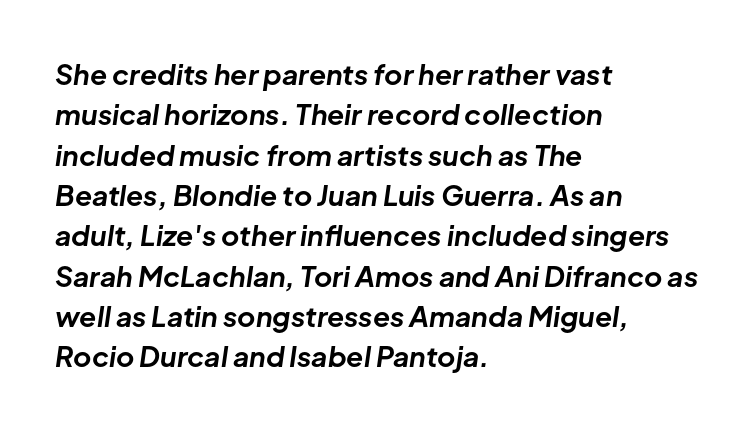
The image shows 28 px bold type, italic (leaning right); set left-aligned, normal line spacing (1.44x), normal letter spacing, not underlined; low stroke contrast and a medium x-height.
